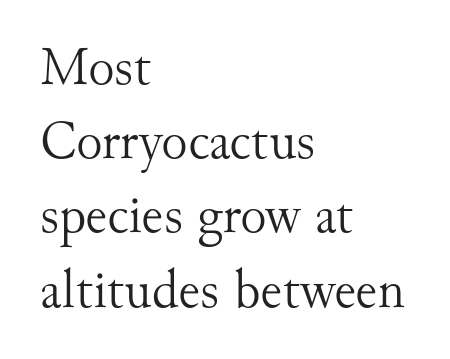
Q: Is the text bold? A: No.
Q: Is the text italic (slanted)? A: No, it is upright.
Q: Is the typeface a serif or a sans-serif typeface? A: Serif.
Q: Is the text underlined? A: No.
Q: How is the paragraph aligned? A: Left-aligned.
Q: Is the spacing between letters normal or unusually wide? A: Normal.
Q: Is the spacing between lines tight, normal or loose? A: Normal.
Q: Width (condensed, normal, or wide)? A: Normal.
Q: Stroke contrast? A: Medium.
Q: x-height? A: Small.
Q: Monospaced? A: No.
